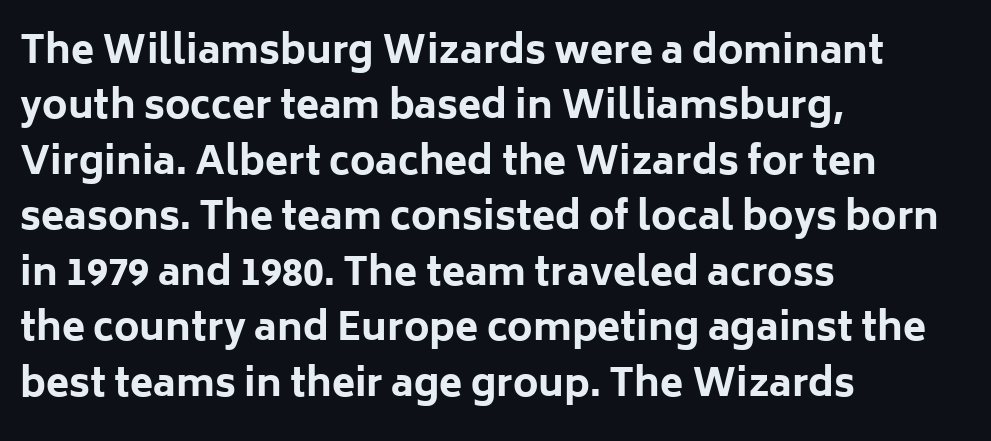
{"serif": "no", "italic": "no", "bold": "yes", "weight": "bold", "width": "normal", "stroke_contrast": "low", "x_height": "medium", "monospaced": "no", "underline": "no", "align": "left", "line_spacing": "normal", "line_spacing_ratio": 1.46, "letter_spacing": "normal", "letter_spacing_em": 0.0, "glyph_px": 38}
